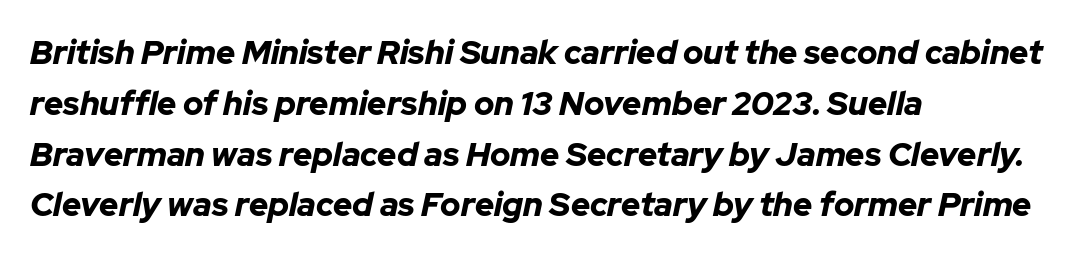
Q: Is the text bold? A: Yes.
Q: Is the text italic (slanted)? A: Yes, it leans right by about 12 degrees.
Q: Is the text underlined? A: No.
Q: How is the paragraph aligned? A: Left-aligned.
Q: Is the spacing between letters normal or unusually wide? A: Normal.
Q: Is the spacing between lines tight, normal or loose? A: Normal.
Q: Width (condensed, normal, or wide)? A: Normal.
Q: Stroke contrast? A: Low.
Q: x-height? A: Medium.
Q: Monospaced? A: No.
